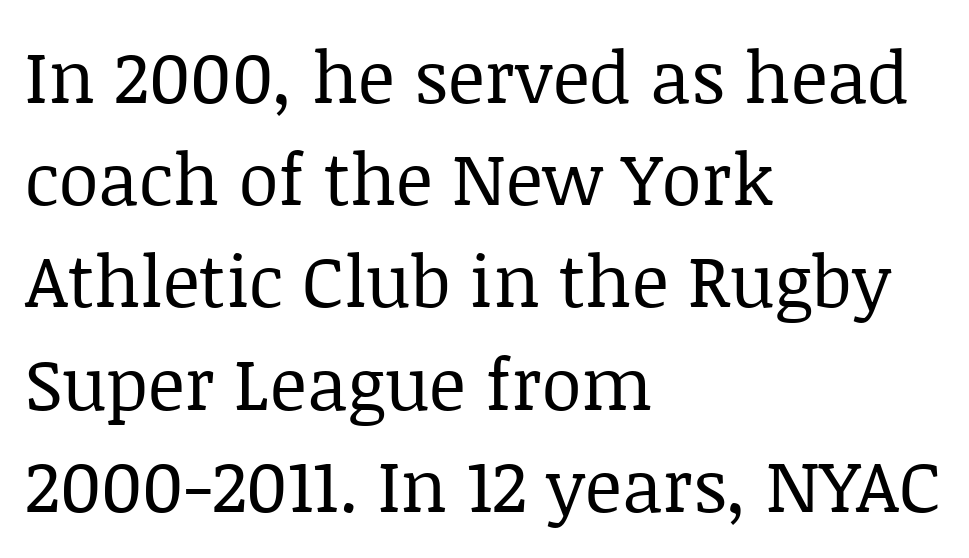
The image shows 72 px regular-weight serif type, upright; set left-aligned, normal line spacing (1.42x), normal letter spacing, not underlined; low stroke contrast and a large x-height.
